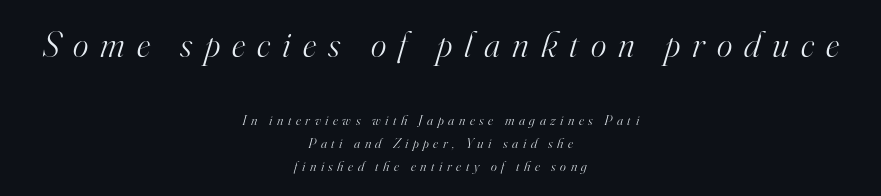
{"serif": "yes", "italic": "yes", "lean": "right", "slant_degrees": 16, "bold": "no", "weight": "light", "width": "normal", "stroke_contrast": "high", "x_height": "small", "monospaced": "no", "underline": "no", "align": "center", "line_spacing": "normal", "line_spacing_ratio": 1.66, "letter_spacing": "wide", "letter_spacing_em": 0.33, "larger_block": "first", "size_ratio": 2.64, "glyph_px": 37}
